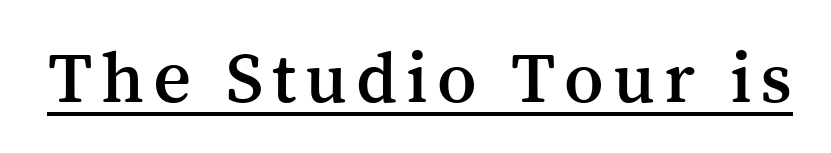
Q: Is the text italic (slanted)? A: No, it is upright.
Q: Is the typeface a serif or a sans-serif typeface? A: Serif.
Q: Is the text underlined? A: Yes.
Q: Width (condensed, normal, or wide)? A: Normal.
Q: Stroke contrast? A: Medium.
Q: x-height? A: Medium.
Q: Monospaced? A: No.
